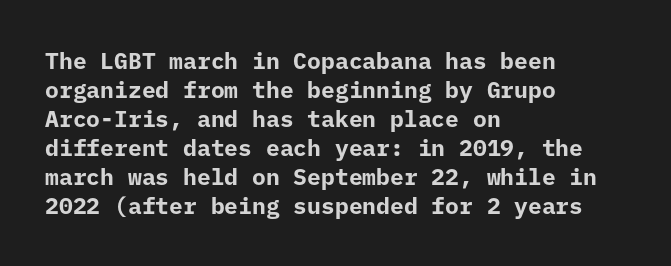
The typography opts for an upright posture over an oblique one. What weight is shown? A full bold with thick strokes. How would I describe the line gaps? Plain and ordinary. Each line starts at the same left margin while the right side varies.
